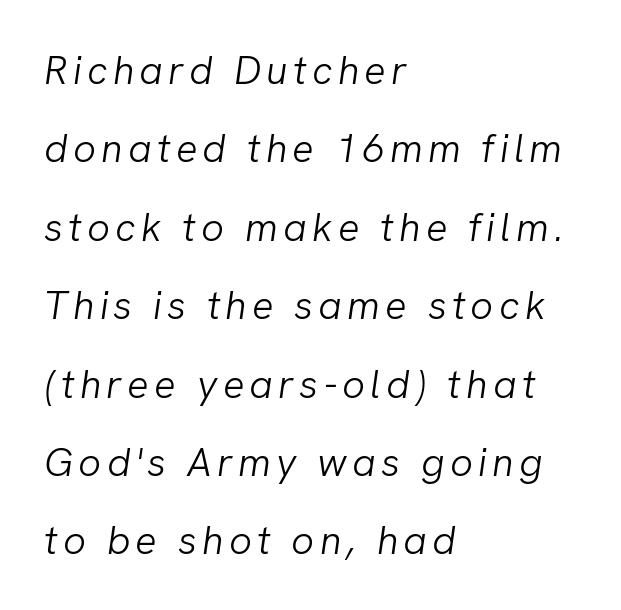
{"italic": "yes", "lean": "right", "slant_degrees": 8, "bold": "no", "weight": "light", "width": "normal", "stroke_contrast": "low", "x_height": "medium", "monospaced": "no", "underline": "no", "align": "left", "line_spacing": "loose", "line_spacing_ratio": 1.96, "glyph_px": 40}
